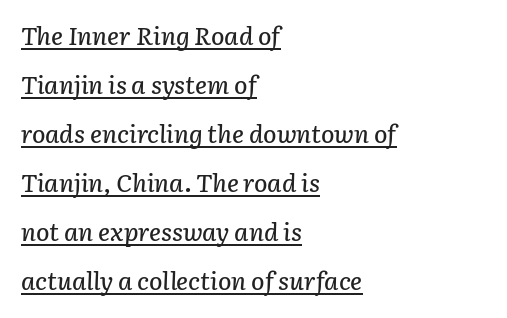
Q: Is the text italic (slanted)? A: Yes, it leans right by about 3 degrees.
Q: Is the text underlined? A: Yes.
Q: How is the paragraph aligned? A: Left-aligned.
Q: Is the spacing between letters normal or unusually wide? A: Normal.
Q: Is the spacing between lines tight, normal or loose? A: Loose.
